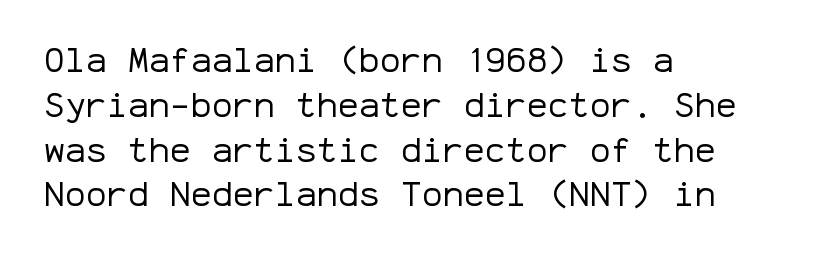
The image shows 35 px regular-weight sans-serif type, upright, monospaced; set left-aligned, normal line spacing (1.28x), normal letter spacing, not underlined; low stroke contrast and a medium x-height.
